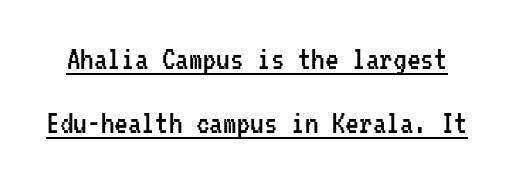
Q: Is the text bold? A: No.
Q: Is the text italic (slanted)? A: No, it is upright.
Q: Is the typeface a serif or a sans-serif typeface? A: Sans-serif.
Q: Is the text underlined? A: Yes.
Q: Is the spacing between letters normal or unusually wide? A: Normal.
Q: Width (condensed, normal, or wide)? A: Condensed.
Q: Stroke contrast? A: Low.
Q: x-height? A: Medium.
Q: Monospaced? A: Yes.
